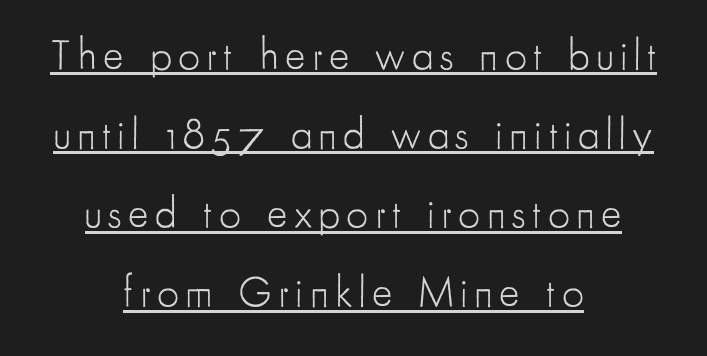
Do the letters lean? They stand straight. The setting favours the middle, as headings and verse often do. Proportional: the letters do not fall into vertical columns. The text was rendered using a sans face with plain stroke endings. Bold? No — there's no thickening of the strokes.
